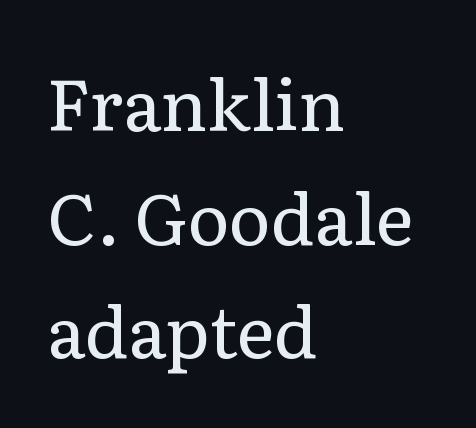
Q: Is the text bold? A: No.
Q: Is the text italic (slanted)? A: No, it is upright.
Q: Is the typeface a serif or a sans-serif typeface? A: Serif.
Q: Is the text underlined? A: No.
Q: How is the paragraph aligned? A: Left-aligned.
Q: Is the spacing between letters normal or unusually wide? A: Normal.
Q: Is the spacing between lines tight, normal or loose? A: Normal.
Q: Width (condensed, normal, or wide)? A: Normal.
Q: Stroke contrast? A: Low.
Q: x-height? A: Medium.
Q: Monospaced? A: No.
